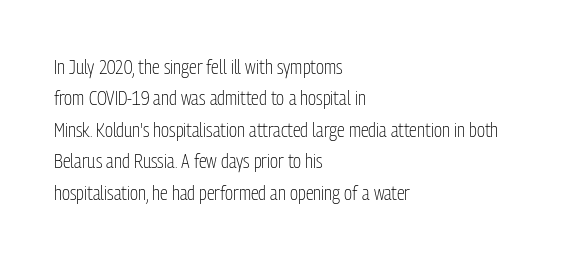
{"italic": "no", "bold": "no", "underline": "no", "align": "left", "line_spacing": "normal", "line_spacing_ratio": 1.57, "letter_spacing": "normal", "letter_spacing_em": 0.0, "glyph_px": 20}
